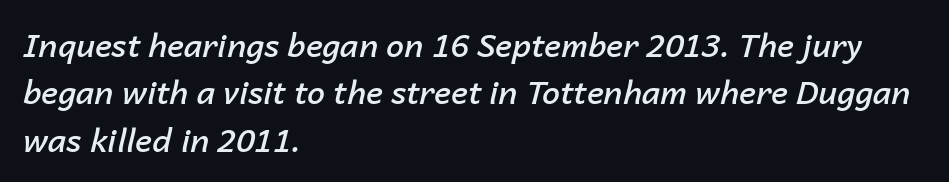
The image shows 32 px semibold type, italic (leaning right); set left-aligned, normal line spacing (1.48x), normal letter spacing, not underlined; low stroke contrast and a medium x-height.
